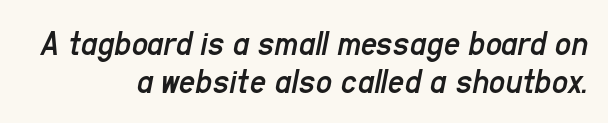
Q: Is the text bold? A: No.
Q: Is the text italic (slanted)? A: Yes, it leans right by about 11 degrees.
Q: Is the text underlined? A: No.
Q: How is the paragraph aligned? A: Right-aligned.
Q: Is the spacing between letters normal or unusually wide? A: Normal.
Q: Is the spacing between lines tight, normal or loose? A: Tight.
Q: Width (condensed, normal, or wide)? A: Condensed.
Q: Stroke contrast? A: Low.
Q: x-height? A: Medium.
Q: Monospaced? A: No.
